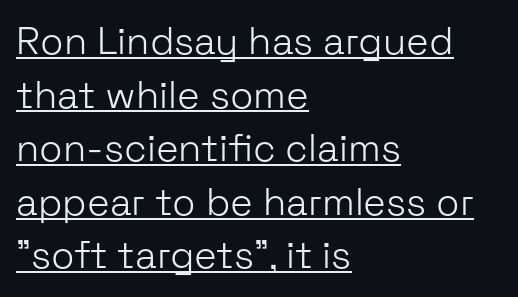
The image shows 38 px light sans-serif type, upright; set left-aligned, normal line spacing (1.41x), normal letter spacing, underlined; low stroke contrast and a medium x-height.
